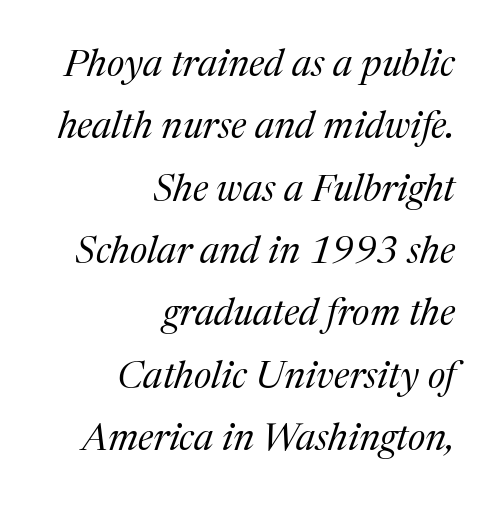
{"serif": "yes", "italic": "yes", "lean": "right", "slant_degrees": 17, "bold": "no", "weight": "regular", "width": "normal", "stroke_contrast": "medium", "x_height": "medium", "monospaced": "no", "underline": "no", "align": "right", "line_spacing": "normal", "line_spacing_ratio": 1.64, "letter_spacing": "normal", "letter_spacing_em": 0.0, "glyph_px": 38}
